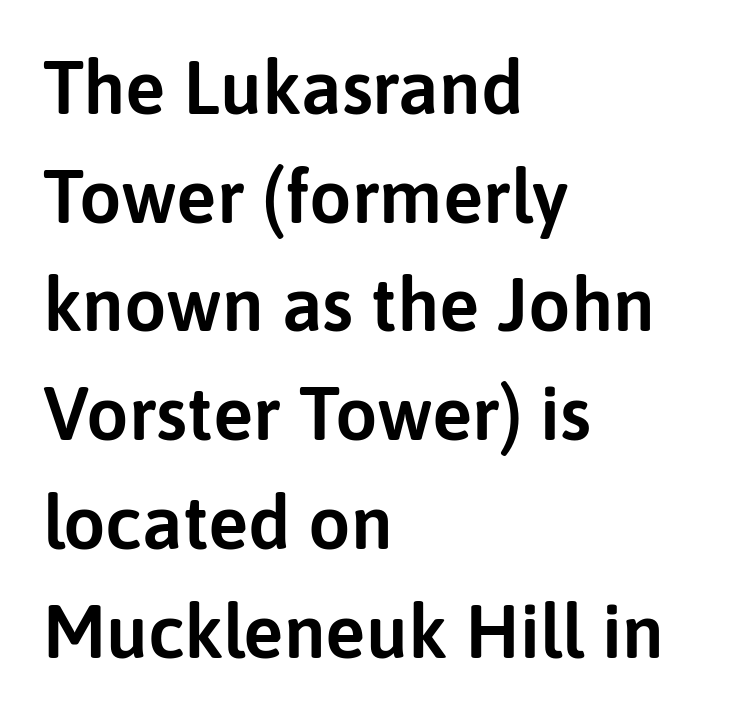
{"serif": "no", "italic": "no", "width": "normal", "stroke_contrast": "low", "x_height": "medium", "monospaced": "no", "underline": "no", "align": "left", "line_spacing": "normal", "line_spacing_ratio": 1.45, "letter_spacing": "normal", "letter_spacing_em": 0.0, "glyph_px": 75}
